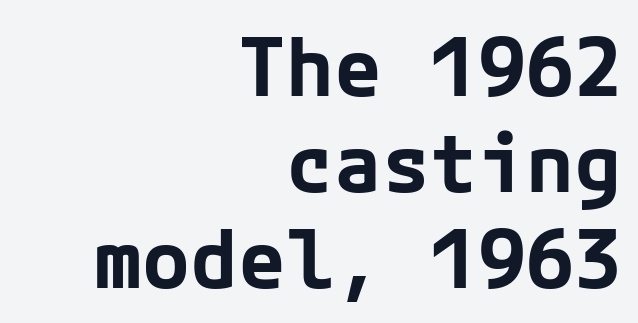
{"serif": "no", "italic": "no", "bold": "yes", "weight": "bold", "width": "normal", "stroke_contrast": "low", "x_height": "medium", "underline": "no", "align": "right", "line_spacing_ratio": 1.2, "letter_spacing": "normal", "letter_spacing_em": 0.0, "glyph_px": 80}
